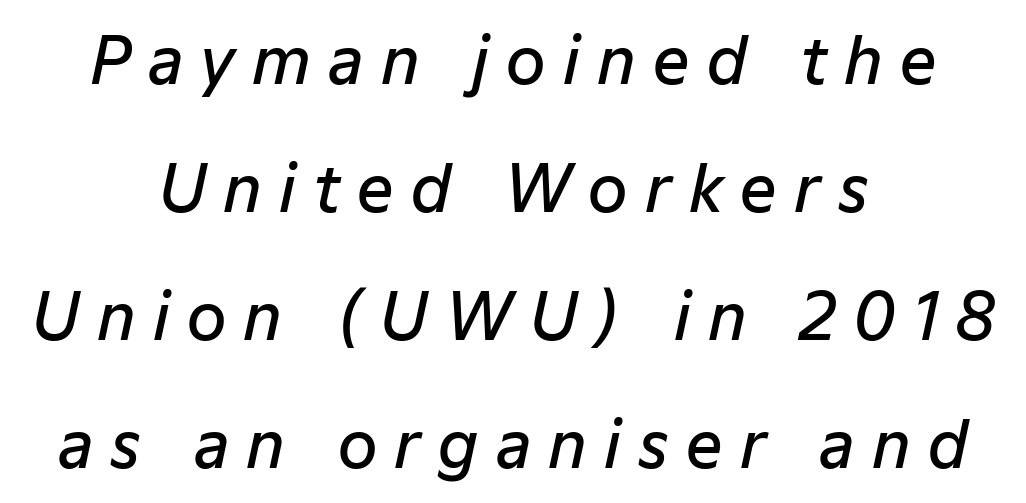
The image shows 64 px semibold type, italic (leaning right); set centered, loose line spacing (2.0x), unusually wide letter spacing (+0.27 em), not underlined; low stroke contrast and a medium x-height.
